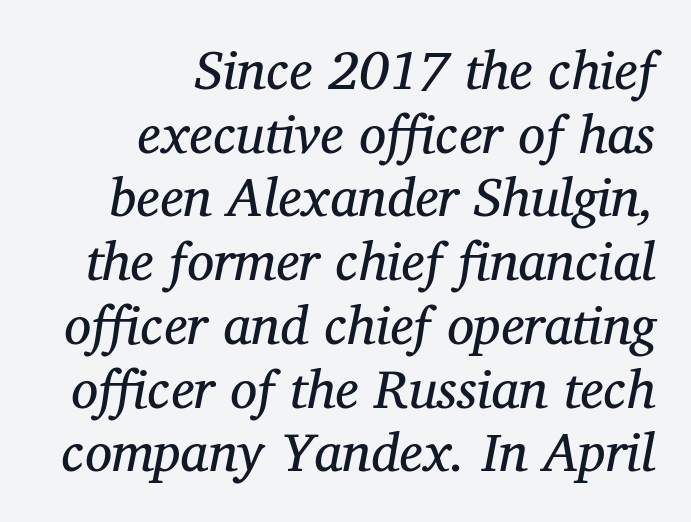
The image shows 54 px regular-weight serif type, italic (leaning right); set right-aligned, line spacing 1.18x, normal letter spacing, not underlined; medium stroke contrast and a medium x-height.
